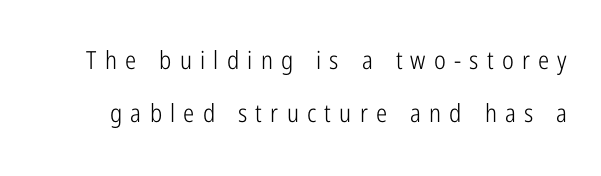
The line-height multiplier appears high, well above default. Do the letters lean? They stand straight. The zone under the glyphs is completely vacant. Tracking here is generous; glyphs stand well apart from one another. No chunkiness to these letters — they're not bold.
